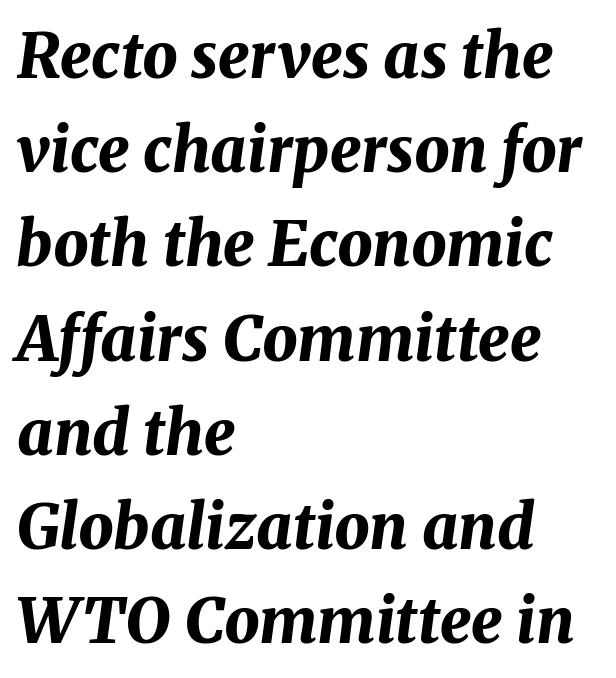
The image shows 62 px bold type, italic (leaning right); set left-aligned, normal line spacing (1.52x), normal letter spacing, not underlined; medium stroke contrast and a medium x-height.
